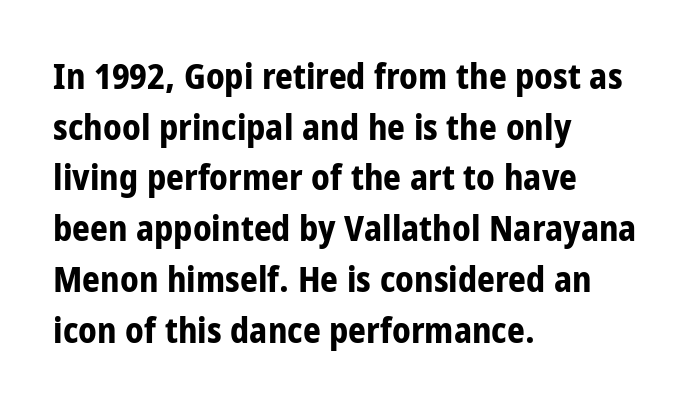
{"serif": "no", "italic": "no", "bold": "yes", "weight": "bold", "width": "condensed", "stroke_contrast": "low", "x_height": "large", "monospaced": "no", "underline": "no", "align": "left", "line_spacing": "normal", "line_spacing_ratio": 1.45, "letter_spacing": "normal", "letter_spacing_em": 0.0, "glyph_px": 35}
